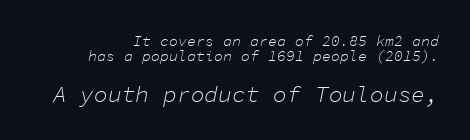
Q: Is the text bold? A: No.
Q: Is the text italic (slanted)? A: Yes, it leans right by about 11 degrees.
Q: Is the text underlined? A: No.
Q: How is the paragraph aligned? A: Right-aligned.
Q: Is the spacing between letters normal or unusually wide? A: Normal.
Q: Is the spacing between lines tight, normal or loose? A: Tight.
Q: Which block of text is set in a larger size, the first (top) or the second (bottom)? A: The second (bottom) one.
